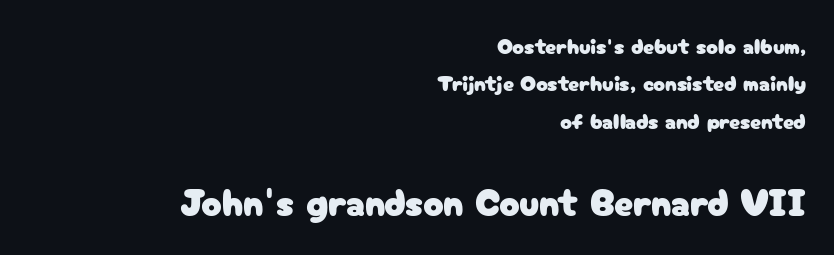
The image shows 38 px sans-serif type, upright; set right-aligned, normal line spacing (1.7x), normal letter spacing, not underlined; the second (bottom) block is 1.73x larger; low stroke contrast and a medium x-height.
